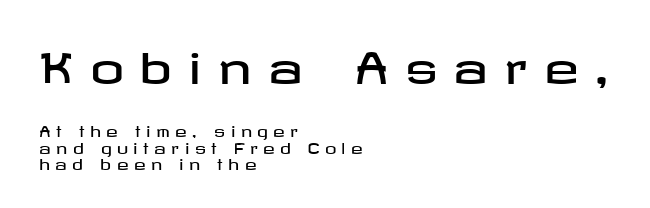
The image shows 42 px wide sans-serif type, upright; set left-aligned, line spacing 1.18x, unusually wide letter spacing (+0.39 em), not underlined; the first (top) block is 3.0x larger; low stroke contrast and a medium x-height.
